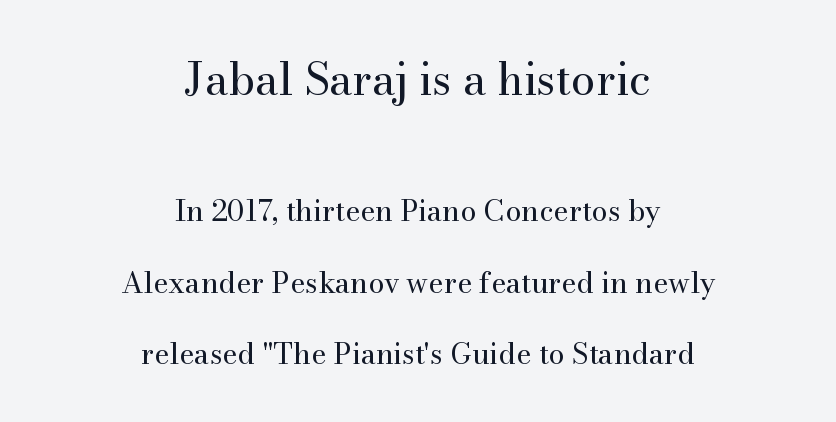
The image shows 44 px regular-weight serif type, upright; set centered, loose line spacing (2.46x), normal letter spacing, not underlined; the first (top) block is 1.52x larger; medium stroke contrast and a small x-height.
